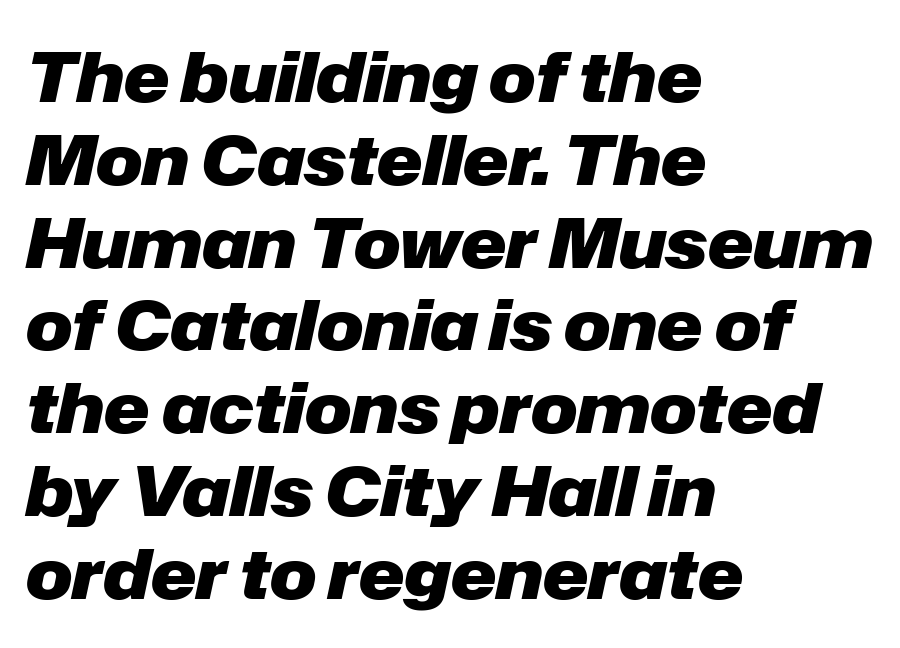
The image shows 69 px heavy type, italic (leaning right); set left-aligned, line spacing 1.2x, normal letter spacing, not underlined; low stroke contrast and a medium x-height.
